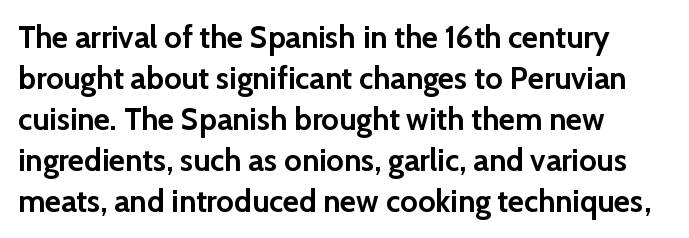
{"serif": "no", "italic": "no", "bold": "yes", "weight": "semibold", "width": "normal", "stroke_contrast": "low", "x_height": "medium", "monospaced": "no", "underline": "no", "align": "left", "line_spacing": "normal", "line_spacing_ratio": 1.32, "letter_spacing": "normal", "letter_spacing_em": 0.0, "glyph_px": 31}
